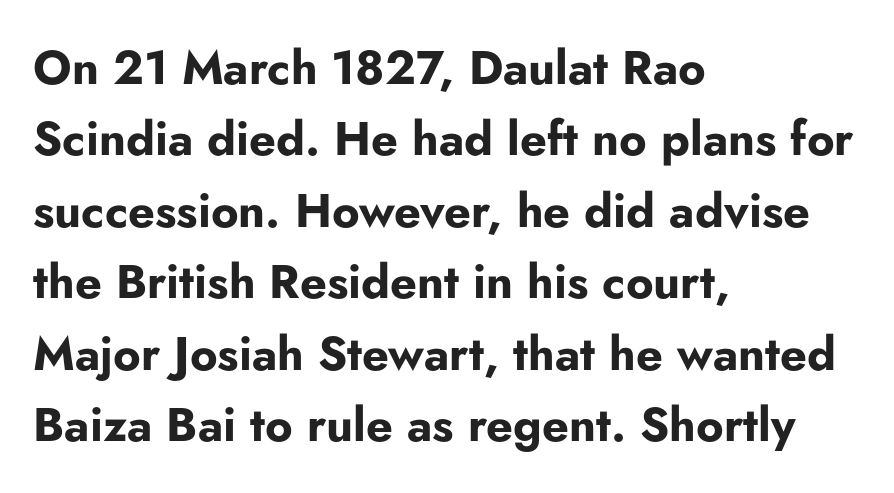
The image shows 47 px bold sans-serif type, upright; set left-aligned, normal line spacing (1.52x), normal letter spacing, not underlined; low stroke contrast and a small x-height.
